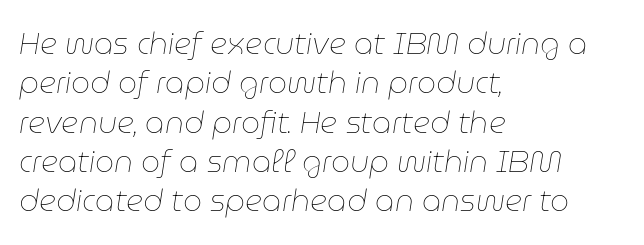
You could not count columns in this text — the font is proportionally spaced. A classic flush-left, rag-right setting is used for this passage. This sample uses an oblique cut, with every glyph tilted off the vertical. Heft: none added — not bold. Summary of vertical rhythm: regular, with standard interline spacing. The passage shown has conventional tracking throughout.
